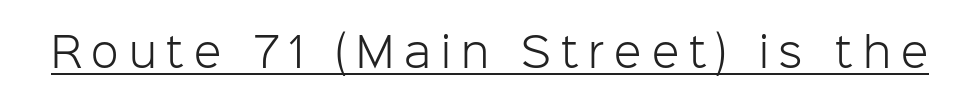
{"serif": "no", "italic": "no", "bold": "no", "weight": "light", "width": "normal", "stroke_contrast": "low", "x_height": "medium", "monospaced": "no", "underline": "yes", "letter_spacing": "wide", "letter_spacing_em": 0.25, "glyph_px": 40}
